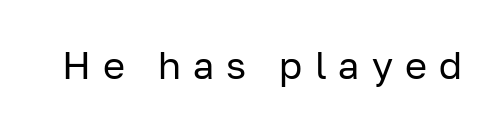
Q: Is the text bold? A: No.
Q: Is the text italic (slanted)? A: No, it is upright.
Q: Is the typeface a serif or a sans-serif typeface? A: Sans-serif.
Q: Is the text underlined? A: No.
Q: Is the spacing between letters normal or unusually wide? A: Unusually wide.
Q: Width (condensed, normal, or wide)? A: Normal.
Q: Stroke contrast? A: Low.
Q: x-height? A: Medium.
Q: Monospaced? A: No.
